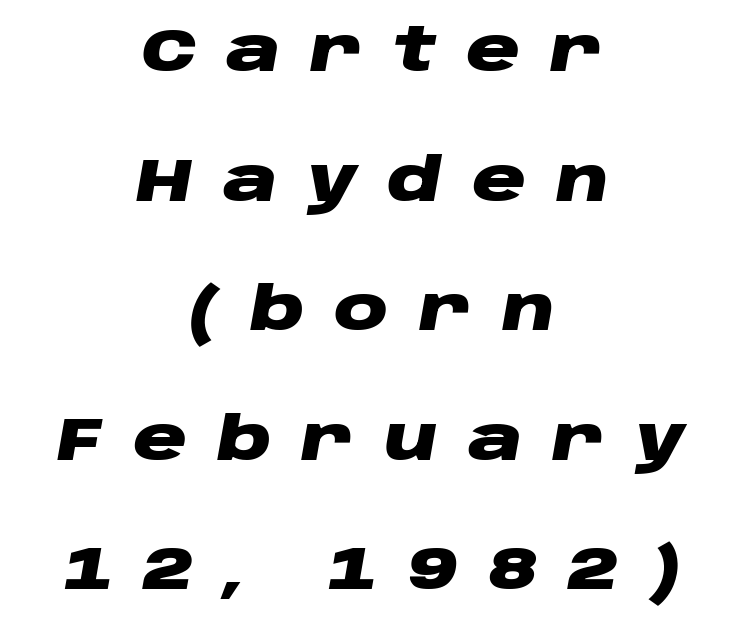
Q: Is the text bold? A: Yes.
Q: Is the text italic (slanted)? A: Yes, it leans right by about 10 degrees.
Q: Is the text underlined? A: No.
Q: How is the paragraph aligned? A: Centered.
Q: Is the spacing between letters normal or unusually wide? A: Unusually wide.
Q: Is the spacing between lines tight, normal or loose? A: Loose.
Q: Width (condensed, normal, or wide)? A: Wide.
Q: Stroke contrast? A: Low.
Q: x-height? A: Large.
Q: Monospaced? A: No.
